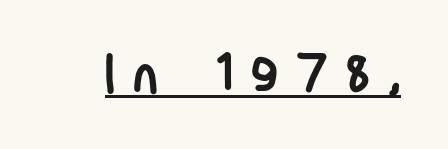
{"serif": "no", "bold": "yes", "weight": "semibold", "width": "condensed", "stroke_contrast": "low", "x_height": "medium", "monospaced": "no", "underline": "yes", "letter_spacing": "wide", "letter_spacing_em": 0.35, "glyph_px": 52}
